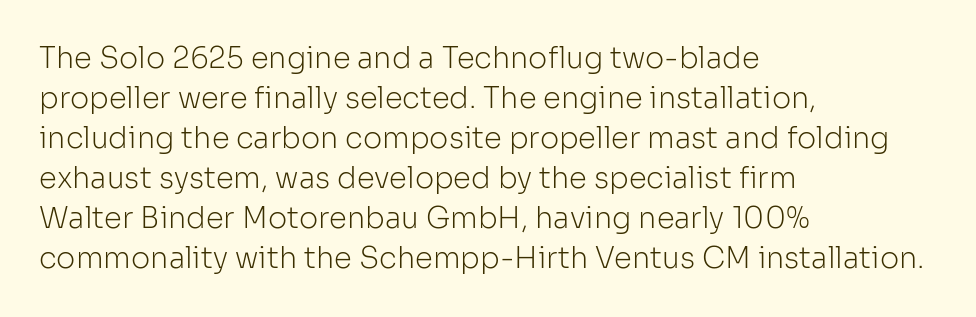
These lines stack with their left ends in a neat column. This is not heavy type; no bold has been used. Quick note: interline space is typical. The axis of the letterforms is exactly vertical. This sample has the flowing, uneven cadence of proportional lettering.
